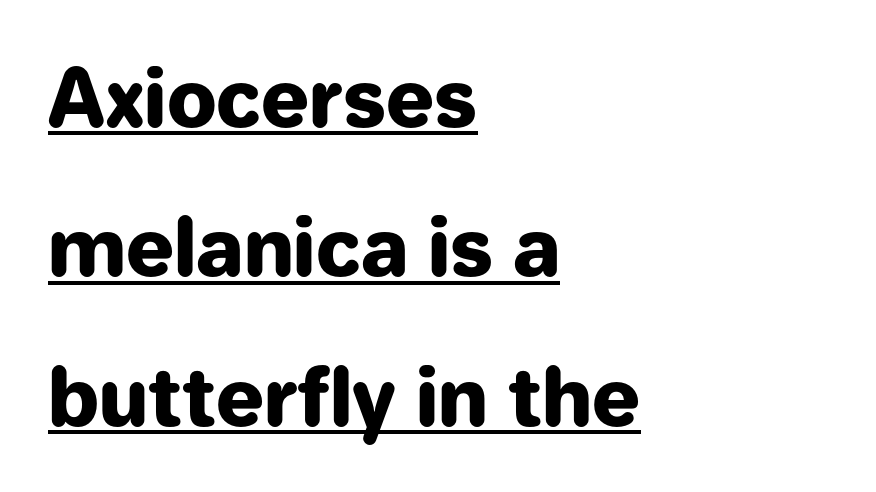
The image shows 79 px heavy sans-serif type, upright; set left-aligned, line spacing 1.89x, normal letter spacing, underlined; low stroke contrast and a medium x-height.
